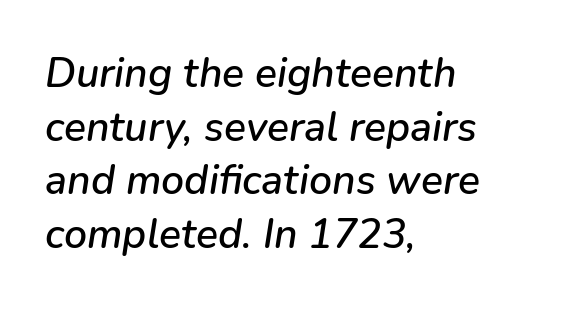
Q: Is the text italic (slanted)? A: Yes, it leans right by about 9 degrees.
Q: Is the text underlined? A: No.
Q: How is the paragraph aligned? A: Left-aligned.
Q: Is the spacing between letters normal or unusually wide? A: Normal.
Q: Is the spacing between lines tight, normal or loose? A: Normal.
Q: Width (condensed, normal, or wide)? A: Normal.
Q: Stroke contrast? A: Low.
Q: x-height? A: Medium.
Q: Monospaced? A: No.
